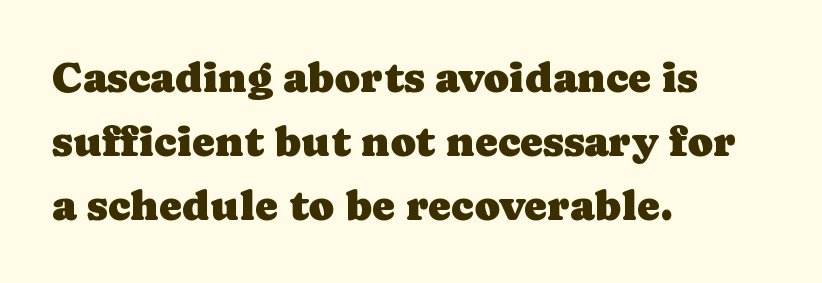
Q: Is the text italic (slanted)? A: No, it is upright.
Q: Is the typeface a serif or a sans-serif typeface? A: Serif.
Q: Is the text underlined? A: No.
Q: How is the paragraph aligned? A: Left-aligned.
Q: Is the spacing between letters normal or unusually wide? A: Normal.
Q: Is the spacing between lines tight, normal or loose? A: Normal.
Q: Width (condensed, normal, or wide)? A: Normal.
Q: Stroke contrast? A: Low.
Q: x-height? A: Medium.
Q: Monospaced? A: No.
